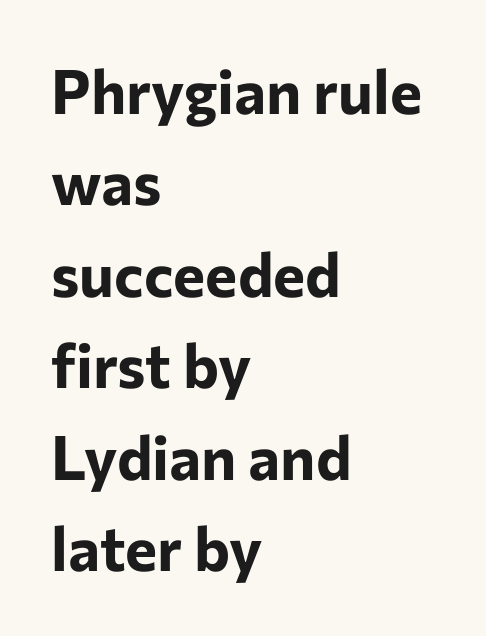
{"serif": "no", "italic": "no", "bold": "yes", "weight": "bold", "width": "normal", "stroke_contrast": "low", "x_height": "medium", "monospaced": "no", "underline": "no", "align": "left", "line_spacing": "normal", "line_spacing_ratio": 1.5, "letter_spacing": "normal", "letter_spacing_em": 0.0, "glyph_px": 61}
